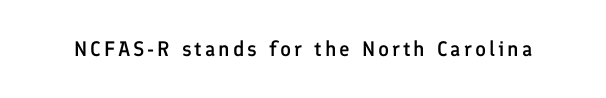
{"italic": "no", "bold": "semi", "underline": "no", "glyph_px": 21}
